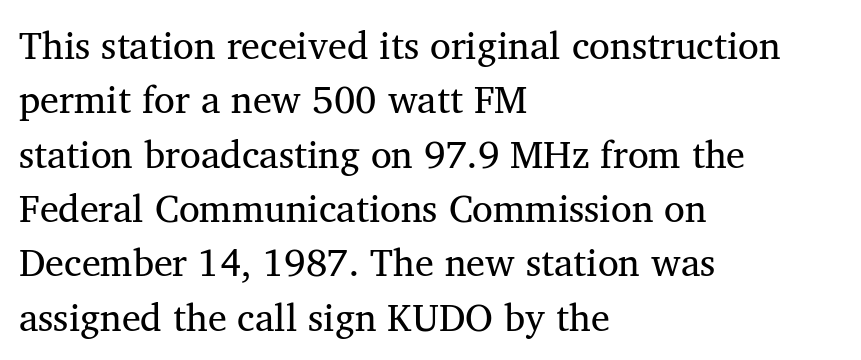
Q: Is the typeface a serif or a sans-serif typeface? A: Serif.
Q: Is the text underlined? A: No.
Q: How is the paragraph aligned? A: Left-aligned.
Q: Is the spacing between letters normal or unusually wide? A: Normal.
Q: Is the spacing between lines tight, normal or loose? A: Normal.
Q: Width (condensed, normal, or wide)? A: Normal.
Q: Stroke contrast? A: Medium.
Q: x-height? A: Medium.
Q: Monospaced? A: No.
